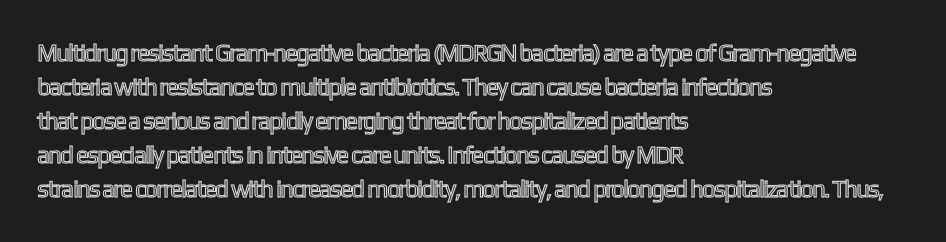
{"italic": "no", "underline": "no", "align": "left", "line_spacing": "normal", "line_spacing_ratio": 1.42, "letter_spacing": "normal", "letter_spacing_em": 0.0, "glyph_px": 24}
